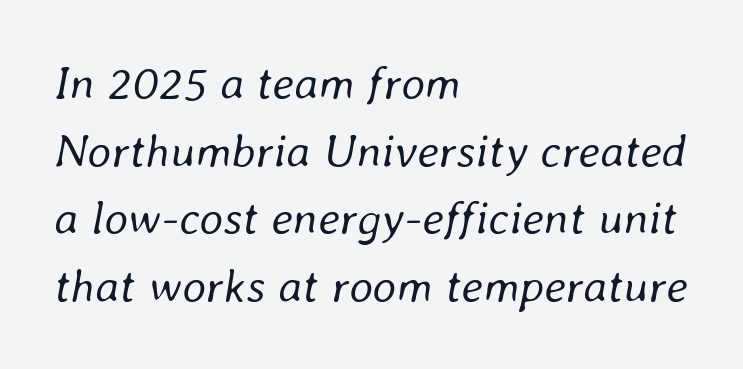
{"italic": "yes", "lean": "right", "slant_degrees": 8, "bold": "no", "weight": "regular", "width": "normal", "stroke_contrast": "low", "x_height": "medium", "monospaced": "no", "underline": "no", "align": "left", "line_spacing": "normal", "line_spacing_ratio": 1.44, "letter_spacing": "normal", "letter_spacing_em": 0.0, "glyph_px": 47}
